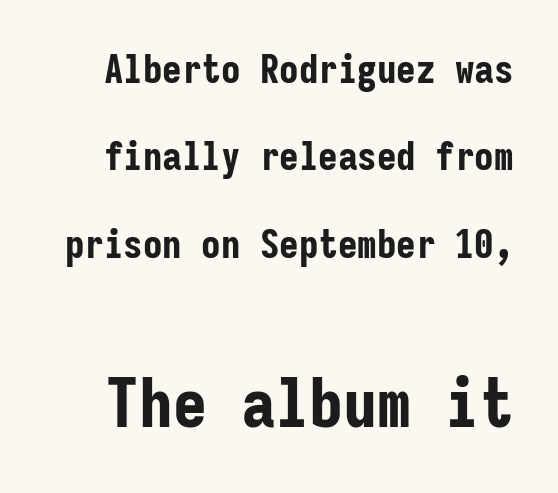
The image shows 68 px bold, condensed sans-serif type, upright, monospaced; set loose line spacing (2.24x), normal letter spacing, not underlined; the second (bottom) block is 1.74x larger; low stroke contrast and a medium x-height.
